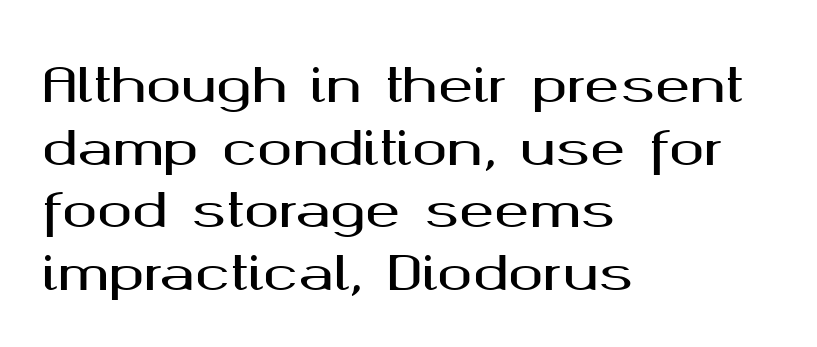
The image shows 47 px wide sans-serif type, upright; set left-aligned, normal line spacing (1.33x), normal letter spacing, not underlined; medium stroke contrast and a medium x-height.
